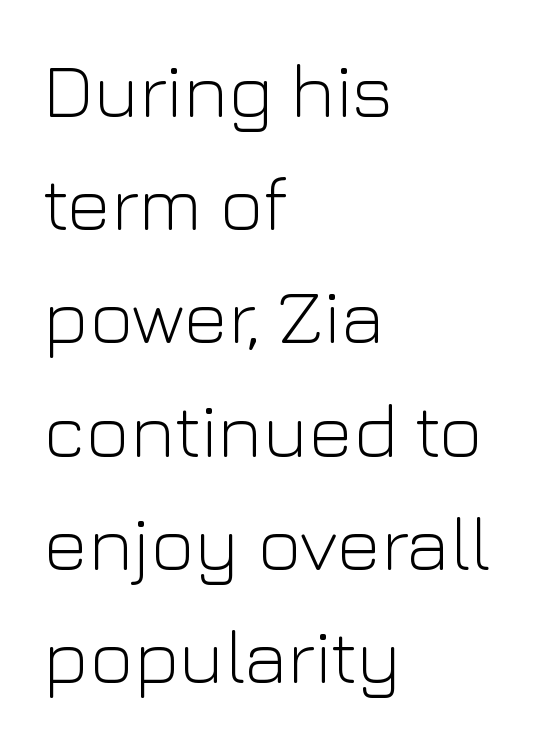
{"serif": "no", "italic": "no", "bold": "no", "weight": "light", "width": "normal", "stroke_contrast": "low", "x_height": "medium", "monospaced": "no", "underline": "no", "align": "left", "line_spacing": "normal", "line_spacing_ratio": 1.49, "letter_spacing": "normal", "letter_spacing_em": 0.0, "glyph_px": 76}
